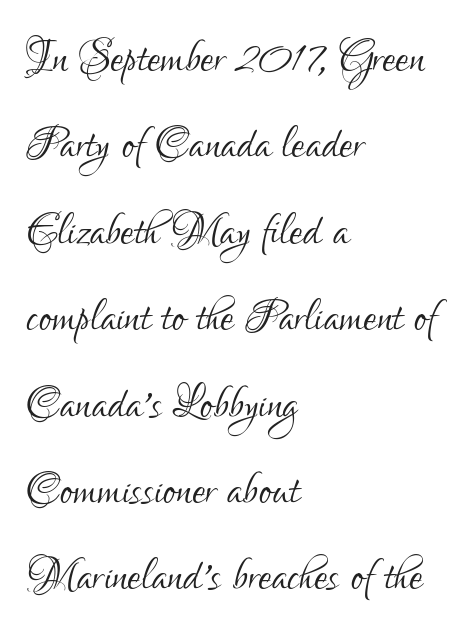
The image shows 60 px light, condensed sans-serif type; set left-aligned, normal line spacing (1.44x), normal letter spacing, not underlined; low stroke contrast and a small x-height.
